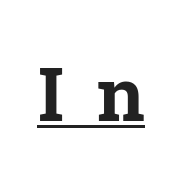
Q: Is the text bold? A: Yes.
Q: Is the text italic (slanted)? A: No, it is upright.
Q: Is the typeface a serif or a sans-serif typeface? A: Serif.
Q: Is the text underlined? A: Yes.
Q: Is the spacing between letters normal or unusually wide? A: Unusually wide.
Q: Width (condensed, normal, or wide)? A: Normal.
Q: Stroke contrast? A: Low.
Q: x-height? A: Medium.
Q: Monospaced? A: No.
